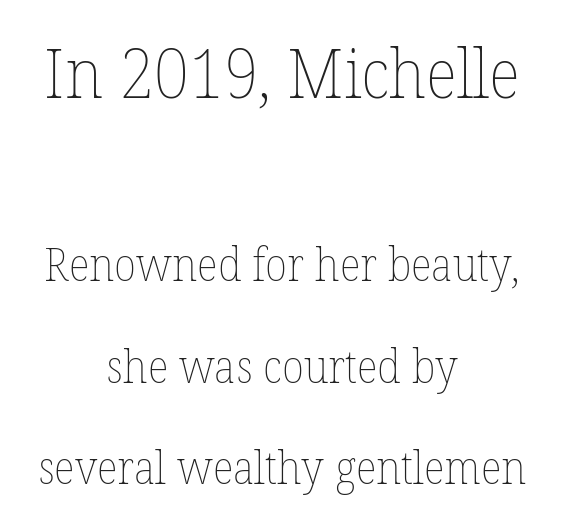
Q: Is the text bold? A: No.
Q: Is the text italic (slanted)? A: No, it is upright.
Q: Is the text underlined? A: No.
Q: How is the paragraph aligned? A: Centered.
Q: Is the spacing between letters normal or unusually wide? A: Normal.
Q: Is the spacing between lines tight, normal or loose? A: Loose.
Q: Which block of text is set in a larger size, the first (top) or the second (bottom)? A: The first (top) one.
Q: Width (condensed, normal, or wide)? A: Normal.
Q: Stroke contrast? A: Low.
Q: x-height? A: Medium.
Q: Monospaced? A: No.
